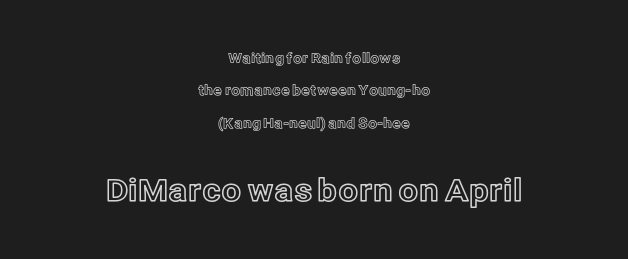
The image shows 31 px text type, upright; set centered, loose line spacing (2.31x), normal letter spacing, not underlined; the second (bottom) block is 2.21x larger; a medium x-height.
